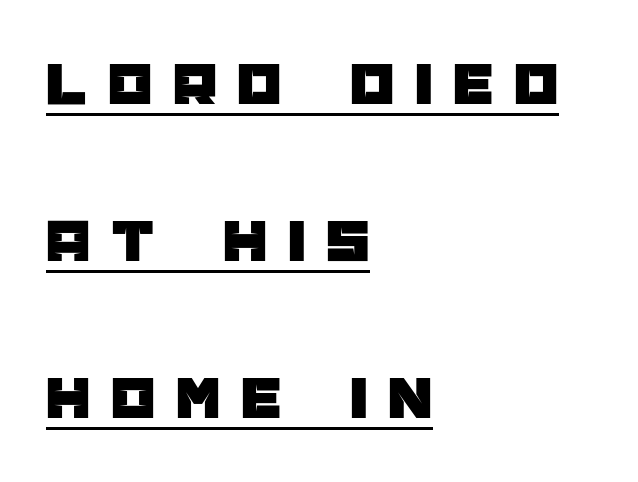
{"serif": "no", "italic": "no", "width": "normal", "stroke_contrast": "low", "x_height": "large", "monospaced": "no", "underline": "yes", "align": "left", "line_spacing": "loose", "line_spacing_ratio": 2.49, "letter_spacing": "wide", "letter_spacing_em": 0.33, "glyph_px": 63}
